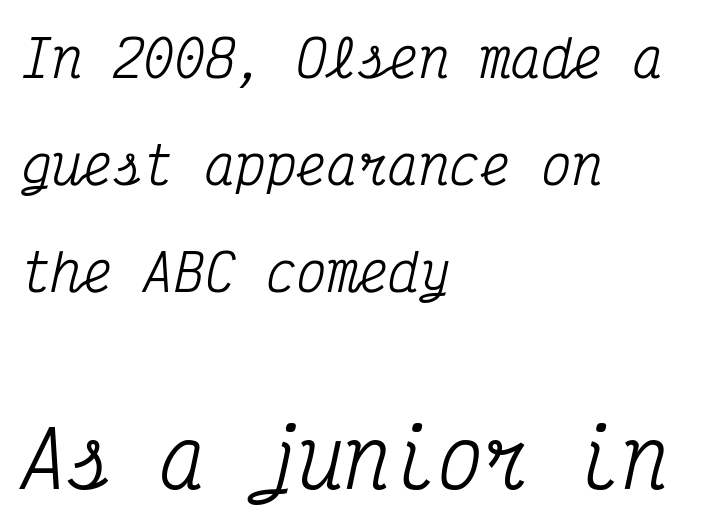
The image shows 77 px condensed serif type, italic (leaning right), monospaced; set left-aligned, loose line spacing (2.1x), normal letter spacing, not underlined; the second (bottom) block is 1.51x larger; medium stroke contrast and a medium x-height.
